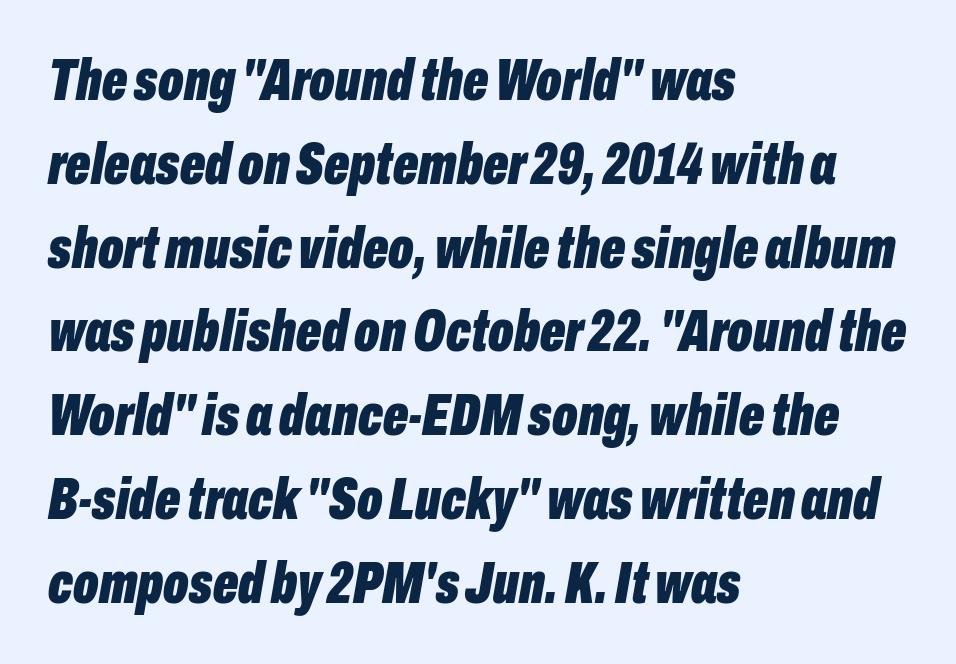
Q: Is the text bold? A: Yes.
Q: Is the text italic (slanted)? A: Yes, it leans right by about 10 degrees.
Q: Is the text underlined? A: No.
Q: How is the paragraph aligned? A: Left-aligned.
Q: Is the spacing between letters normal or unusually wide? A: Normal.
Q: Is the spacing between lines tight, normal or loose? A: Normal.
Q: Width (condensed, normal, or wide)? A: Condensed.
Q: Stroke contrast? A: Low.
Q: x-height? A: Medium.
Q: Monospaced? A: No.
